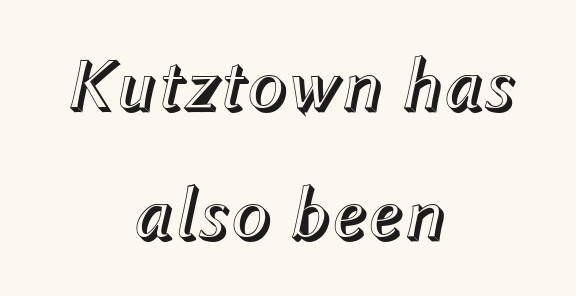
{"italic": "yes", "lean": "right", "slant_degrees": 12, "width": "normal", "x_height": "medium", "monospaced": "no", "underline": "no", "align": "center", "line_spacing_ratio": 1.72, "letter_spacing": "normal", "letter_spacing_em": 0.0, "glyph_px": 75}
